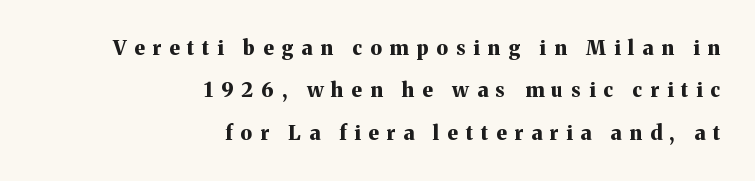
Q: Is the text bold? A: Yes.
Q: Is the text italic (slanted)? A: No, it is upright.
Q: Is the text underlined? A: No.
Q: How is the paragraph aligned? A: Right-aligned.
Q: Is the spacing between letters normal or unusually wide? A: Unusually wide.
Q: Is the spacing between lines tight, normal or loose? A: Loose.
